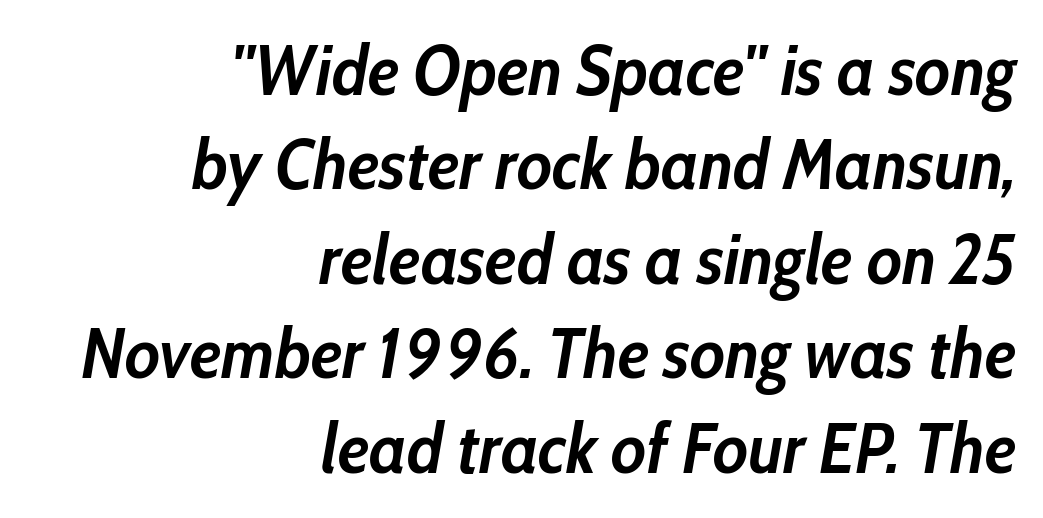
{"italic": "yes", "lean": "right", "slant_degrees": 10, "bold": "yes", "weight": "semibold", "width": "condensed", "stroke_contrast": "low", "x_height": "medium", "monospaced": "no", "underline": "no", "align": "right", "line_spacing": "normal", "line_spacing_ratio": 1.35, "letter_spacing": "normal", "letter_spacing_em": 0.0, "glyph_px": 70}
